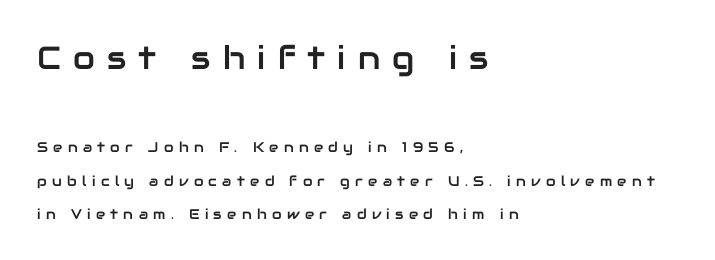
{"serif": "no", "italic": "no", "width": "normal", "stroke_contrast": "low", "x_height": "medium", "monospaced": "no", "underline": "no", "align": "left", "line_spacing": "loose", "line_spacing_ratio": 2.37, "letter_spacing": "wide", "letter_spacing_em": 0.38, "larger_block": "first", "size_ratio": 2.29, "glyph_px": 32}
